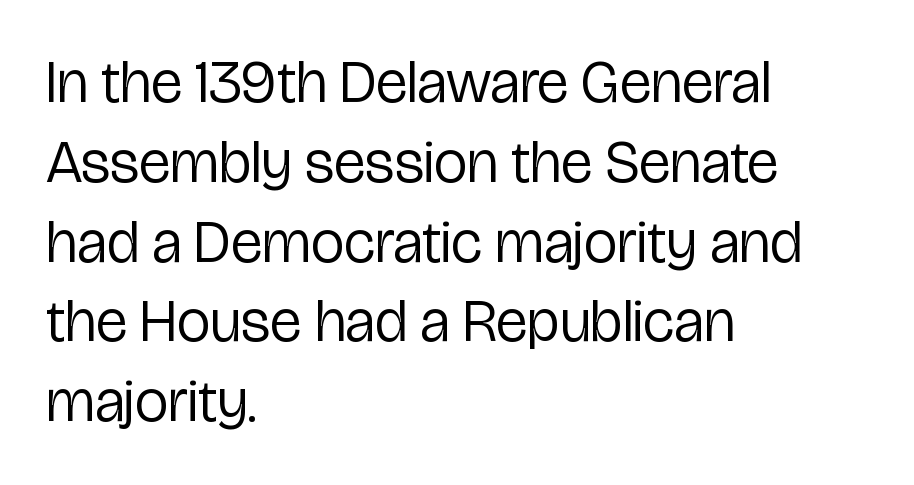
The lines sit at an ordinary, default distance from one another. Weight class: somewhere from thin through regular. The letterforms sit shoulder to shoulder at normal distance. The letters advance in unequal steps, a hallmark of proportional type. Posture: straight, roman, zero tilt.
